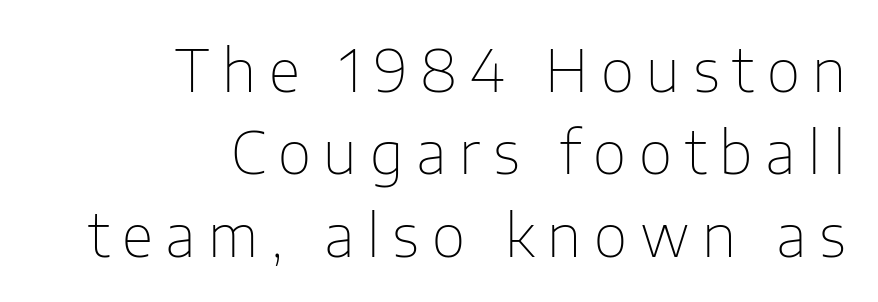
{"serif": "no", "italic": "no", "bold": "no", "weight": "thin", "width": "normal", "stroke_contrast": "low", "x_height": "medium", "monospaced": "no", "underline": "no", "align": "right", "line_spacing": "normal", "line_spacing_ratio": 1.42, "letter_spacing": "wide", "letter_spacing_em": 0.22, "glyph_px": 58}
